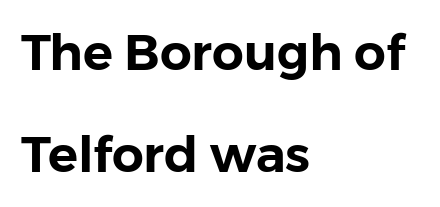
The image shows 50 px sans-serif type, upright; set left-aligned, loose line spacing (2.05x), normal letter spacing, not underlined; low stroke contrast and a medium x-height.
